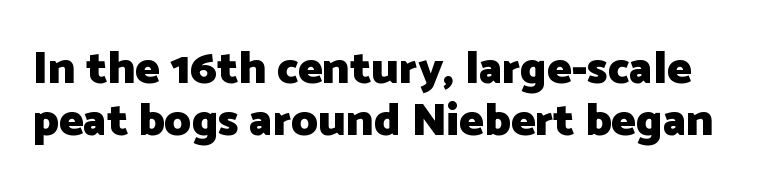
{"serif": "no", "italic": "no", "bold": "yes", "weight": "heavy", "width": "normal", "stroke_contrast": "low", "x_height": "medium", "monospaced": "no", "underline": "no", "line_spacing": "tight", "line_spacing_ratio": 1.13, "letter_spacing": "normal", "letter_spacing_em": 0.0, "glyph_px": 46}
